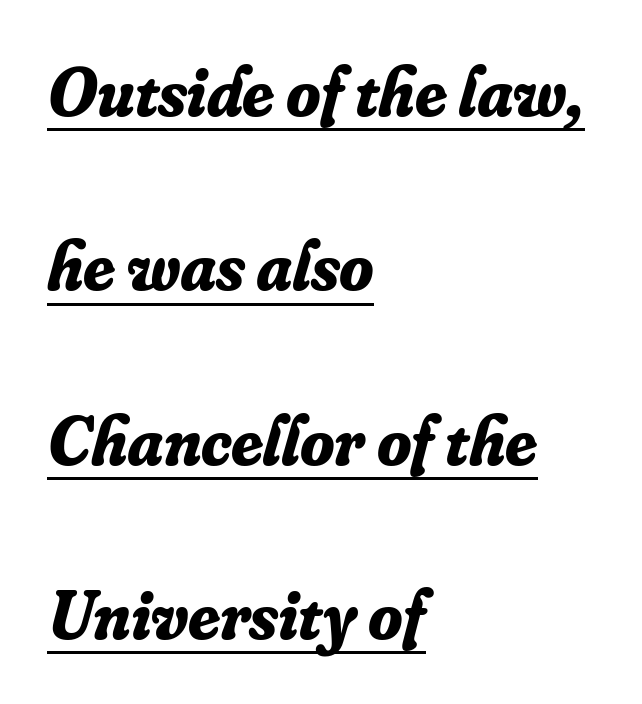
{"serif": "yes", "italic": "yes", "lean": "right", "slant_degrees": 16, "bold": "yes", "weight": "bold", "width": "normal", "stroke_contrast": "low", "x_height": "small", "monospaced": "no", "underline": "yes", "align": "left", "line_spacing": "loose", "line_spacing_ratio": 2.49, "letter_spacing": "normal", "letter_spacing_em": 0.0, "glyph_px": 70}
